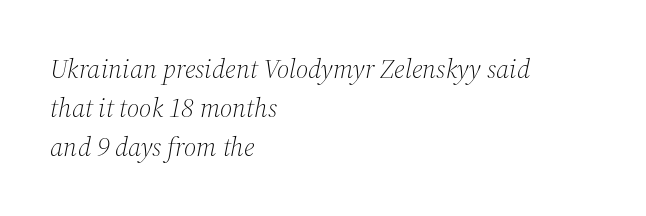
{"italic": "yes", "lean": "right", "slant_degrees": 12, "bold": "no", "underline": "no", "align": "left", "line_spacing": "normal", "line_spacing_ratio": 1.44, "letter_spacing": "normal", "letter_spacing_em": 0.0, "glyph_px": 27}
